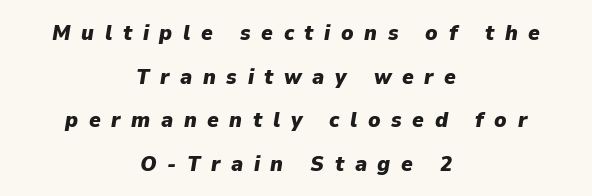
Q: Is the text bold? A: Yes.
Q: Is the text italic (slanted)? A: Yes, it leans right by about 9 degrees.
Q: Is the text underlined? A: No.
Q: How is the paragraph aligned? A: Centered.
Q: Is the spacing between letters normal or unusually wide? A: Unusually wide.
Q: Is the spacing between lines tight, normal or loose? A: Loose.
